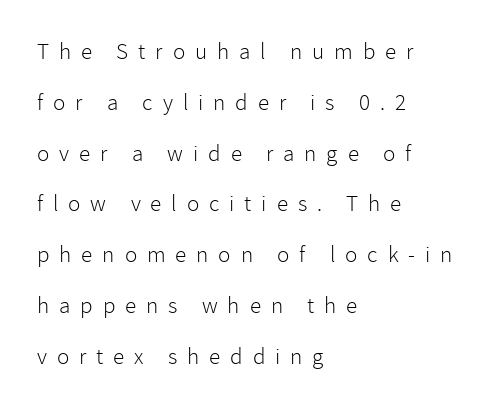
This rendering features lettering with no underline. Teacher's note: observe the even left margin — that is flush-left alignment. Is the stroke heavy? The answer is a plain regular-or-lighter. Nope, not italic — everything's standing straight.
